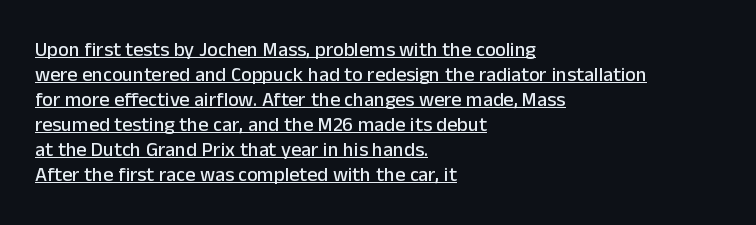
Tracking here is standard; glyphs follow each other at the usual distance. This rendering uses left alignment, leaving the right contour irregular. Posture: vertical. The lines sit at an ordinary, default distance from one another. Emphasis is given by a line drawn under the lettering.
